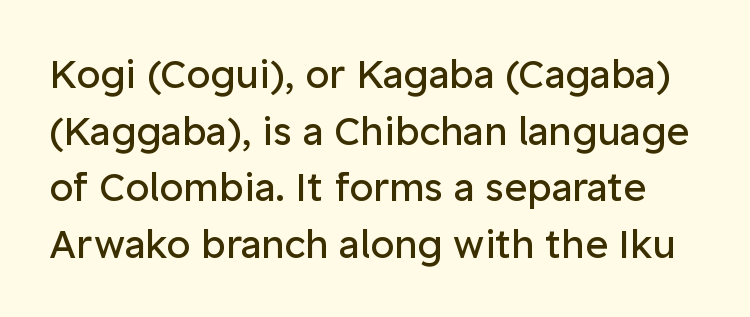
The image shows 39 px regular-weight sans-serif type, upright; set normal line spacing (1.45x), normal letter spacing, not underlined; low stroke contrast and a medium x-height.
